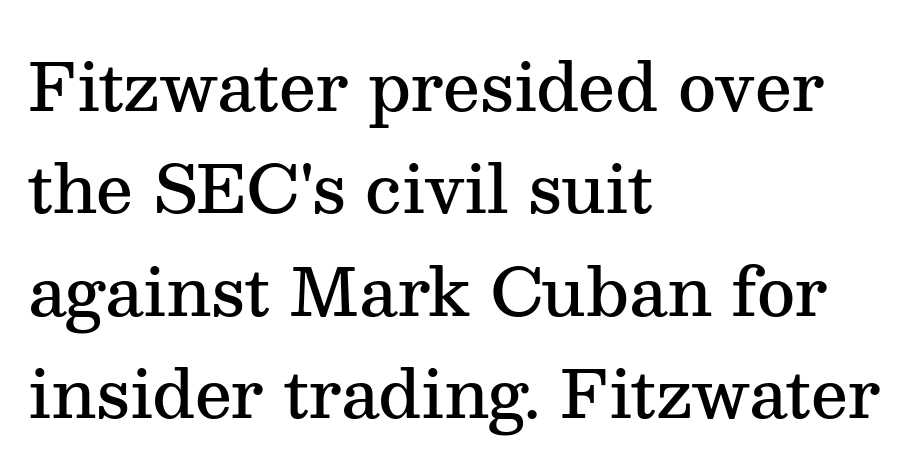
Q: Is the text bold? A: Semi-bold.
Q: Is the text italic (slanted)? A: No, it is upright.
Q: Is the typeface a serif or a sans-serif typeface? A: Serif.
Q: Is the text underlined? A: No.
Q: How is the paragraph aligned? A: Left-aligned.
Q: Is the spacing between letters normal or unusually wide? A: Normal.
Q: Is the spacing between lines tight, normal or loose? A: Normal.
Q: Width (condensed, normal, or wide)? A: Normal.
Q: Stroke contrast? A: Medium.
Q: x-height? A: Medium.
Q: Monospaced? A: No.
